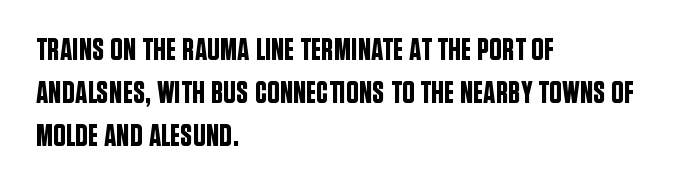
{"serif": "no", "italic": "no", "width": "condensed", "stroke_contrast": "low", "x_height": "large", "monospaced": "no", "underline": "no", "align": "left", "line_spacing": "normal", "line_spacing_ratio": 1.39, "letter_spacing": "normal", "letter_spacing_em": 0.0, "glyph_px": 31}
